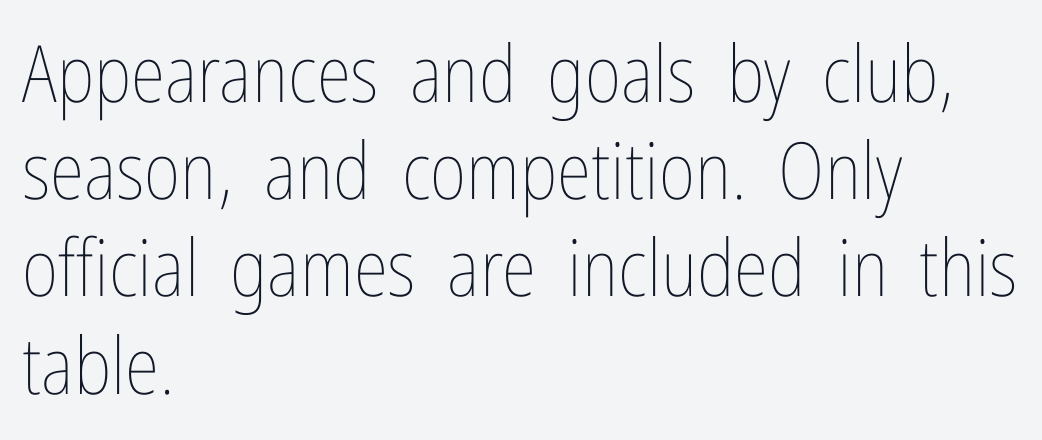
Q: Is the text bold? A: No.
Q: Is the text italic (slanted)? A: No, it is upright.
Q: Is the text underlined? A: No.
Q: How is the paragraph aligned? A: Left-aligned.
Q: Is the spacing between letters normal or unusually wide? A: Normal.
Q: Width (condensed, normal, or wide)? A: Condensed.
Q: Stroke contrast? A: Low.
Q: x-height? A: Medium.
Q: Monospaced? A: No.
